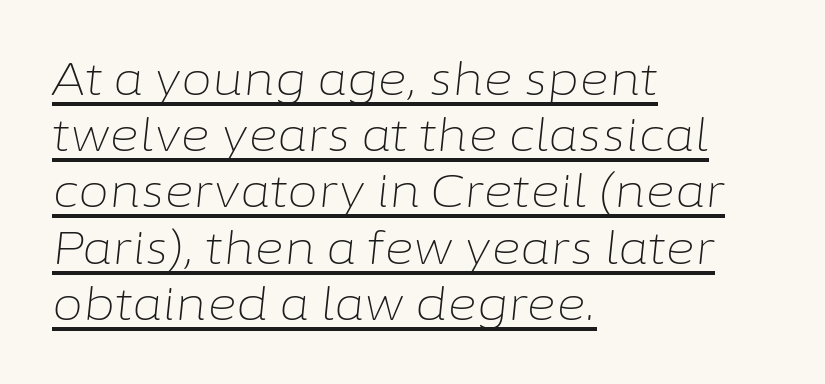
{"italic": "yes", "lean": "right", "slant_degrees": 6, "bold": "no", "weight": "light", "width": "normal", "stroke_contrast": "low", "x_height": "medium", "monospaced": "no", "underline": "yes", "align": "left", "line_spacing": "normal", "line_spacing_ratio": 1.25, "letter_spacing": "normal", "letter_spacing_em": 0.0, "glyph_px": 45}
